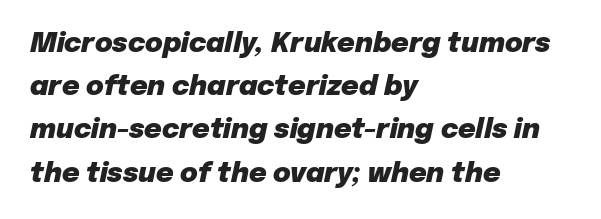
{"italic": "yes", "lean": "right", "slant_degrees": 12, "bold": "yes", "underline": "no", "align": "left", "line_spacing": "normal", "line_spacing_ratio": 1.6, "letter_spacing": "normal", "letter_spacing_em": 0.0, "glyph_px": 27}
